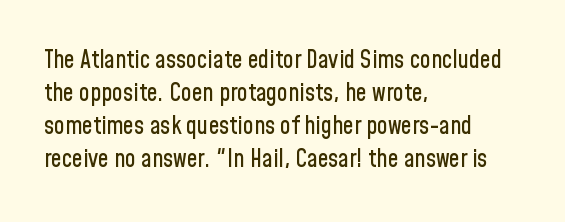
The lines are quadded left. Does extra space separate the letters? No, they use regular spacing. Tall strokes in this sample are plumb rather than angled. Notice how descenders clear the ascenders below comfortably — that's standard leading. This rendering features lettering with no underline.
